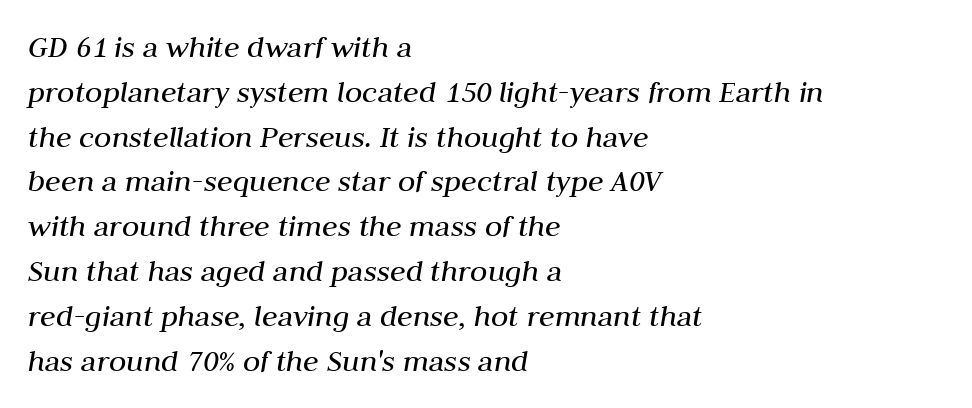
{"italic": "yes", "lean": "right", "slant_degrees": 10, "bold": "no", "weight": "regular", "width": "normal", "stroke_contrast": "medium", "x_height": "medium", "monospaced": "no", "underline": "no", "align": "left", "line_spacing": "normal", "line_spacing_ratio": 1.4, "letter_spacing": "normal", "letter_spacing_em": 0.0, "glyph_px": 32}
